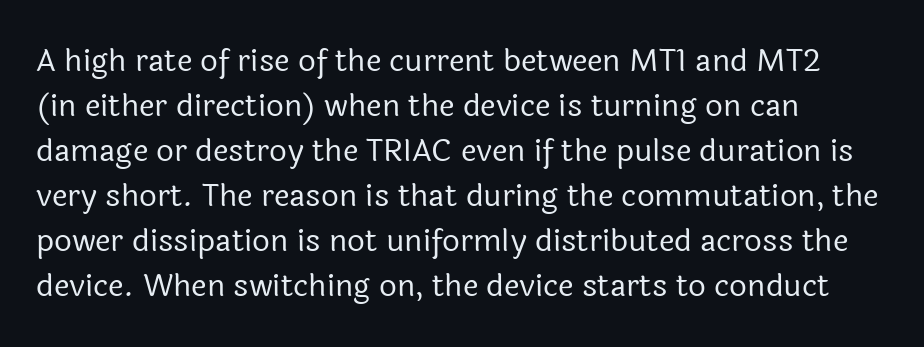
These lines are rendered in a variable-pitch font. The face looks like a standard text weight, possibly lighter. I'd call this a sans setting — the letters go barefoot. Typeset ragged right — the left edge is the straight one. The line texture is even and compact thanks to regular tracking.
